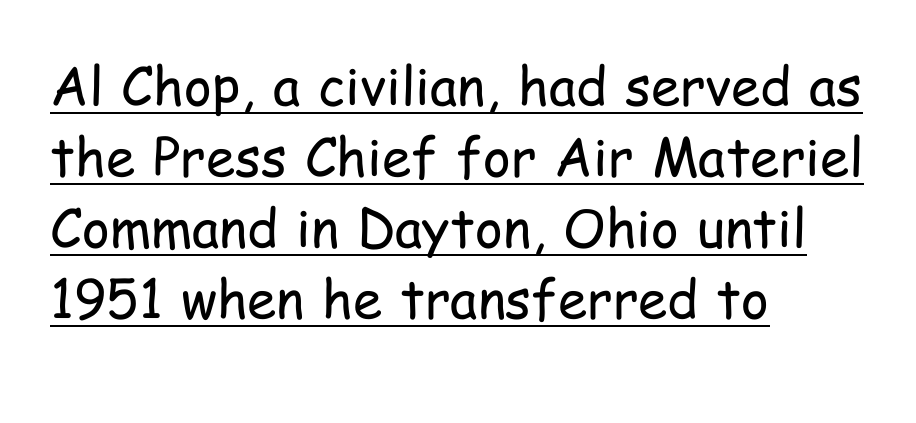
Tall strokes in this sample are plumb rather than angled. Tracking value appears to be zero — textbook default spacing. The lines in this sample share a left origin and differ only in where they stop. Counters stay open thanks to moderate or lighter strokes. This sample carries an underscore along the baseline area.
